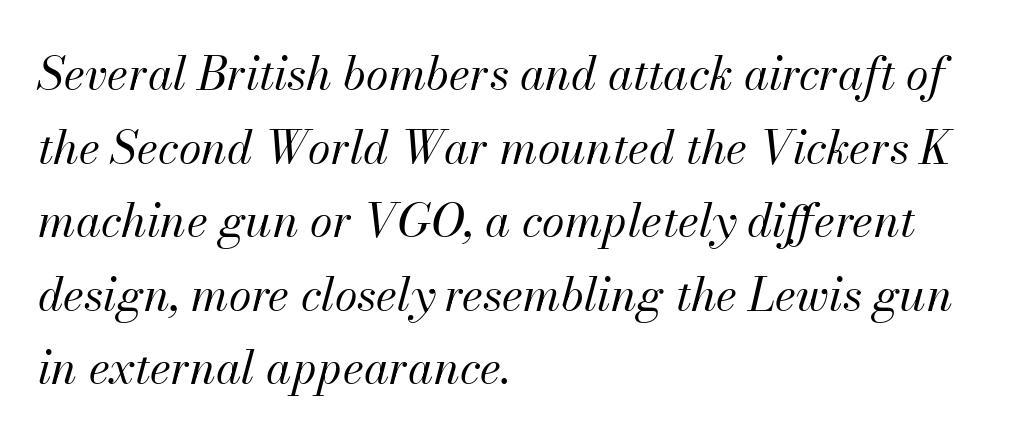
Q: Is the text bold? A: No.
Q: Is the text italic (slanted)? A: Yes, it leans right by about 13 degrees.
Q: Is the text underlined? A: No.
Q: How is the paragraph aligned? A: Left-aligned.
Q: Is the spacing between letters normal or unusually wide? A: Normal.
Q: Is the spacing between lines tight, normal or loose? A: Normal.
Q: Width (condensed, normal, or wide)? A: Normal.
Q: Stroke contrast? A: Medium.
Q: x-height? A: Small.
Q: Monospaced? A: No.
